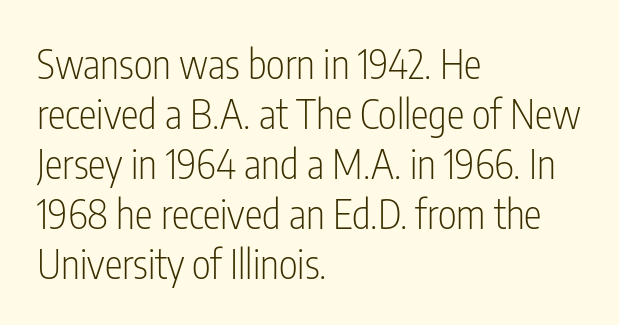
{"serif": "no", "italic": "no", "bold": "no", "weight": "light", "width": "condensed", "stroke_contrast": "low", "x_height": "medium", "monospaced": "no", "underline": "no", "align": "left", "line_spacing": "normal", "line_spacing_ratio": 1.25, "letter_spacing": "normal", "letter_spacing_em": 0.0, "glyph_px": 40}
